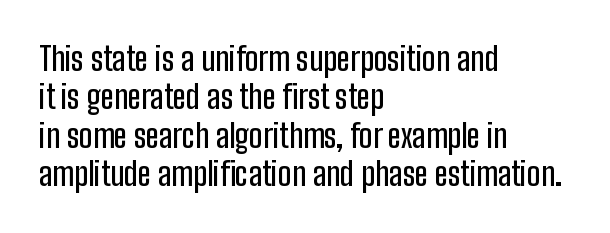
If you drew a line through each stem, it would be perfectly vertical. Characters follow at the spacing the type designer built in. A typesetter would label this face a sans. Decoration check: the copy has no underline. Is this a fixed-width face? No — the glyphs have proportional, varying widths.
